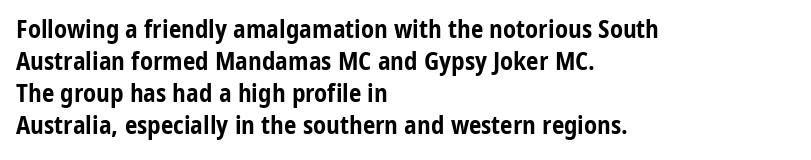
The typesetter chose a ragged-right arrangement here. The line texture is even and compact thanks to regular tracking. Summary of weight: heavy, a full bold. Vertically, the passage feels balanced, rows spaced as you'd expect. In terms of posture, this sample is upright.
